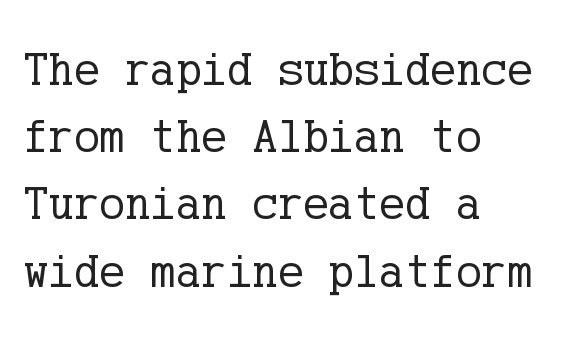
Q: Is the text bold? A: No.
Q: Is the text italic (slanted)? A: No, it is upright.
Q: Is the typeface a serif or a sans-serif typeface? A: Serif.
Q: Is the text underlined? A: No.
Q: How is the paragraph aligned? A: Left-aligned.
Q: Is the spacing between letters normal or unusually wide? A: Normal.
Q: Is the spacing between lines tight, normal or loose? A: Normal.
Q: Width (condensed, normal, or wide)? A: Normal.
Q: Stroke contrast? A: Low.
Q: x-height? A: Medium.
